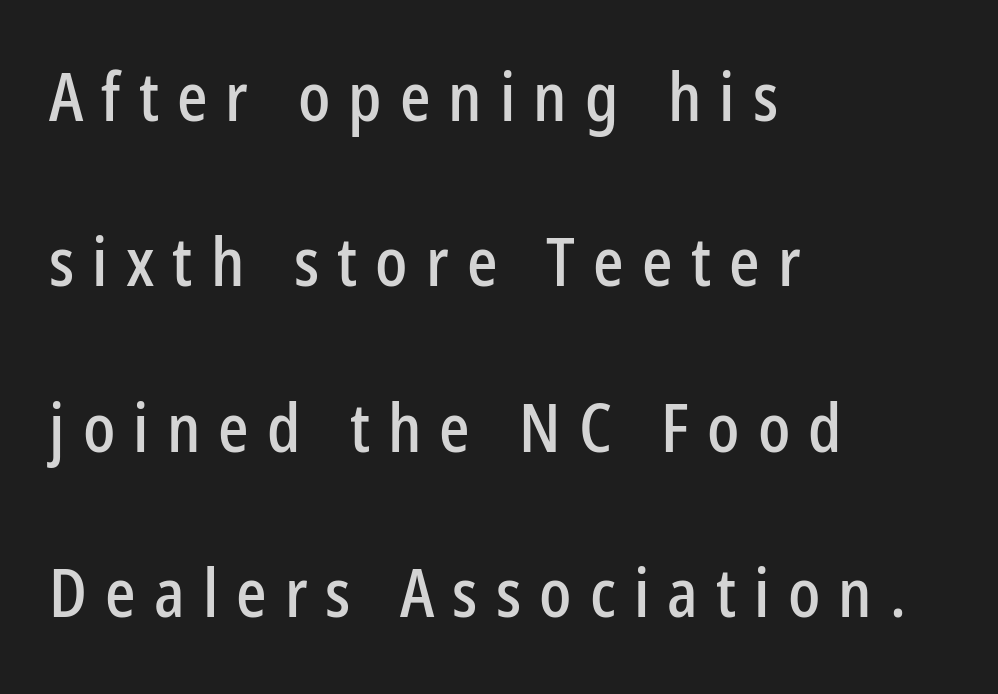
Q: Is the text italic (slanted)? A: No, it is upright.
Q: Is the typeface a serif or a sans-serif typeface? A: Sans-serif.
Q: Is the text underlined? A: No.
Q: How is the paragraph aligned? A: Left-aligned.
Q: Is the spacing between letters normal or unusually wide? A: Unusually wide.
Q: Is the spacing between lines tight, normal or loose? A: Loose.
Q: Width (condensed, normal, or wide)? A: Condensed.
Q: Stroke contrast? A: Low.
Q: x-height? A: Medium.
Q: Monospaced? A: No.
